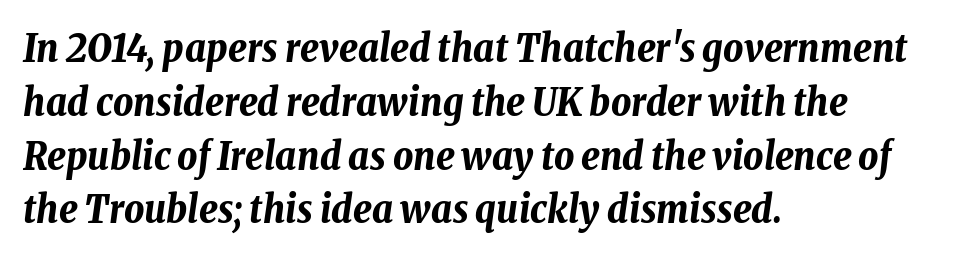
The image shows 39 px bold, condensed type, italic (leaning right); set left-aligned, normal line spacing (1.38x), normal letter spacing, not underlined; low stroke contrast and a medium x-height.
